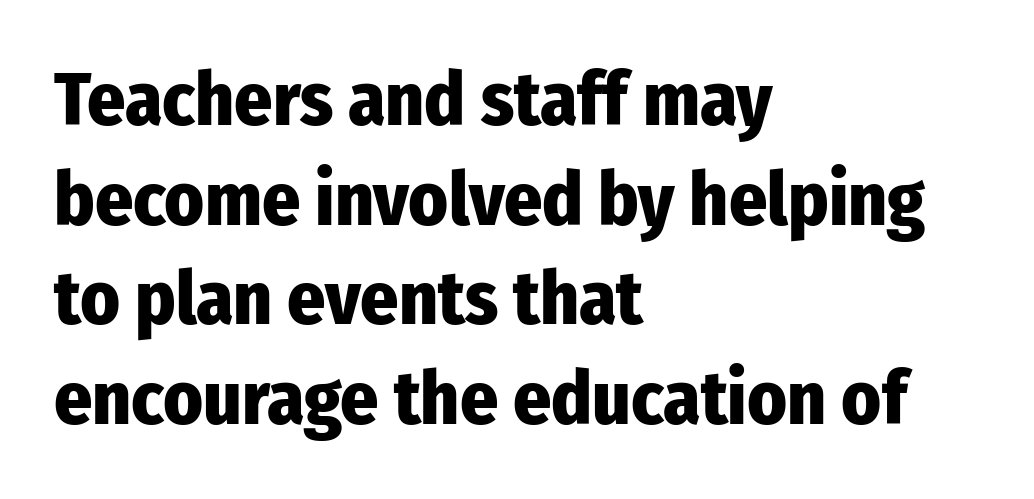
Q: Is the text bold? A: Yes.
Q: Is the text italic (slanted)? A: No, it is upright.
Q: Is the typeface a serif or a sans-serif typeface? A: Sans-serif.
Q: Is the text underlined? A: No.
Q: How is the paragraph aligned? A: Left-aligned.
Q: Is the spacing between letters normal or unusually wide? A: Normal.
Q: Is the spacing between lines tight, normal or loose? A: Normal.
Q: Width (condensed, normal, or wide)? A: Condensed.
Q: Stroke contrast? A: Low.
Q: x-height? A: Medium.
Q: Monospaced? A: No.
